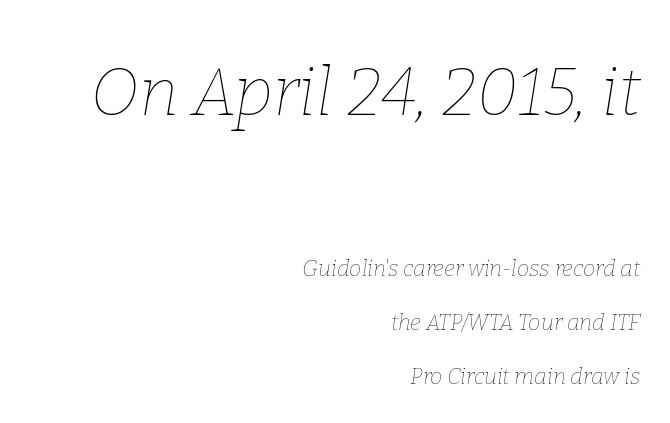
Q: Is the text bold? A: No.
Q: Is the text italic (slanted)? A: Yes, it leans right by about 9 degrees.
Q: Is the text underlined? A: No.
Q: How is the paragraph aligned? A: Right-aligned.
Q: Is the spacing between letters normal or unusually wide? A: Normal.
Q: Is the spacing between lines tight, normal or loose? A: Loose.
Q: Which block of text is set in a larger size, the first (top) or the second (bottom)? A: The first (top) one.
Q: Width (condensed, normal, or wide)? A: Normal.
Q: Stroke contrast? A: Low.
Q: x-height? A: Medium.
Q: Monospaced? A: No.
